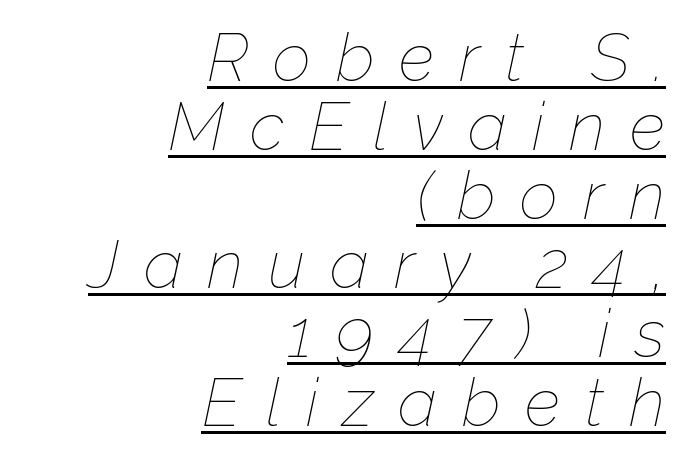
Q: Is the text bold? A: No.
Q: Is the text italic (slanted)? A: Yes, it leans right by about 12 degrees.
Q: Is the text underlined? A: Yes.
Q: How is the paragraph aligned? A: Right-aligned.
Q: Is the spacing between letters normal or unusually wide? A: Unusually wide.
Q: Is the spacing between lines tight, normal or loose? A: Tight.
Q: Width (condensed, normal, or wide)? A: Normal.
Q: Stroke contrast? A: Low.
Q: x-height? A: Medium.
Q: Monospaced? A: No.
